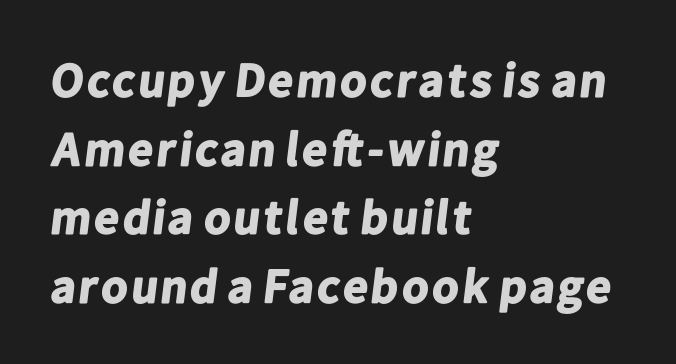
Character widths vary here, with narrow letters taking less room than wide ones. The font family rendered here belongs to the sans-serif group. Visually the block forms a straight wall on the left and a jagged coastline on the right. The string is rendered with underlining switched off.
